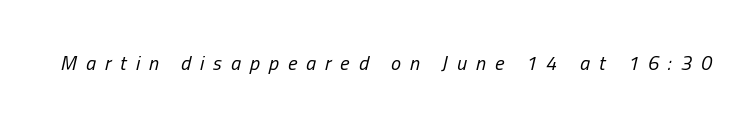
Just letters on the line, the space beneath them empty. The typeface has the unassuming heft of standard copy or less. The axis of the letterforms is tilted away from vertical. The tracking jumps out immediately: characters are airy and widely separated.
